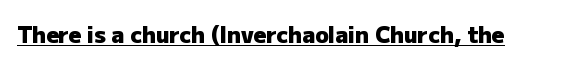
{"italic": "no", "bold": "yes", "underline": "yes", "letter_spacing": "normal", "letter_spacing_em": 0.0, "glyph_px": 22}
